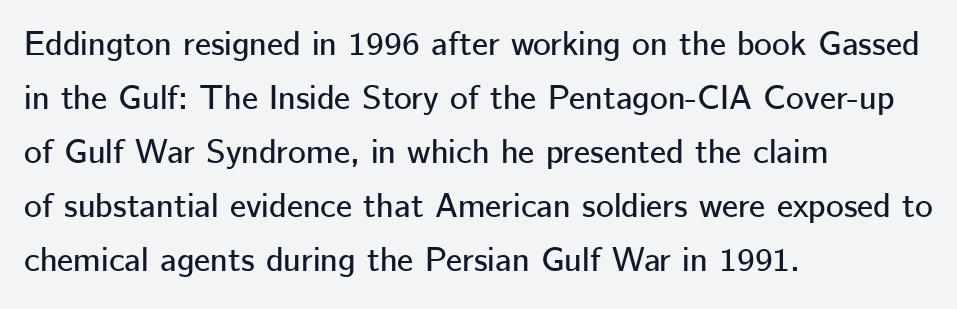
Think of a printed novel: that variable character pitch is what you see here. Serif or sans? Sans — the stroke terminals are bare. Baseline-to-baseline distance is the conventional proportion of letter height. The text block is weighted toward the left margin, trailing off unevenly rightward.
